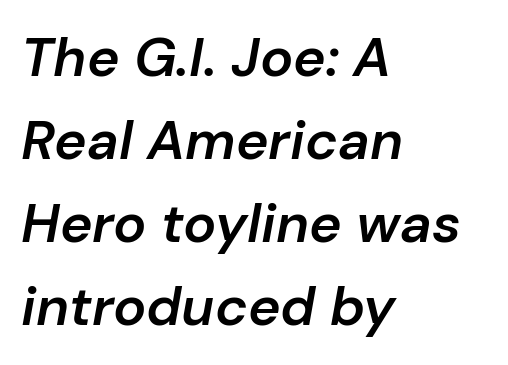
Q: Is the text bold? A: Semi-bold.
Q: Is the text italic (slanted)? A: Yes, it leans right by about 10 degrees.
Q: Is the text underlined? A: No.
Q: How is the paragraph aligned? A: Left-aligned.
Q: Is the spacing between letters normal or unusually wide? A: Normal.
Q: Is the spacing between lines tight, normal or loose? A: Normal.
Q: Width (condensed, normal, or wide)? A: Normal.
Q: Stroke contrast? A: Low.
Q: x-height? A: Medium.
Q: Monospaced? A: No.
